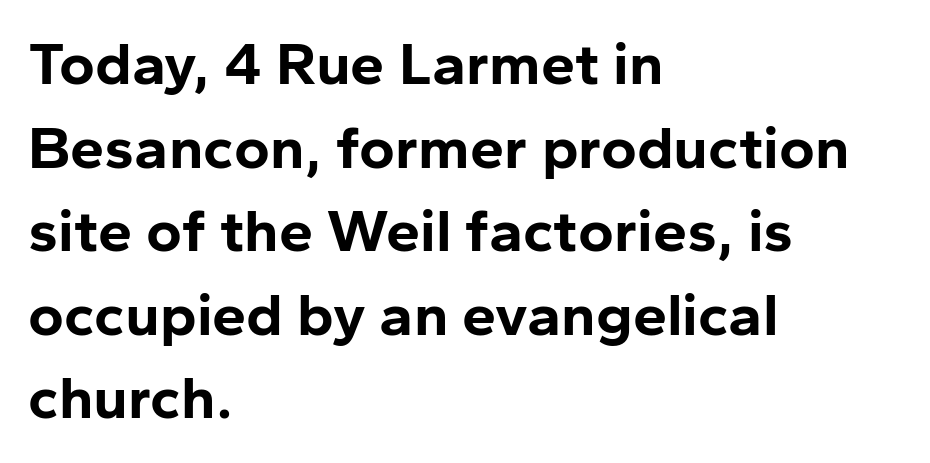
Is this a fixed-width face? No — the glyphs have proportional, varying widths. Underlining? Definitely not there. Note: no serifs on the glyphs. Posture: vertical. Interline gaps are of average width in this sample. Is the block centered? No — it sits flush against the left margin.
